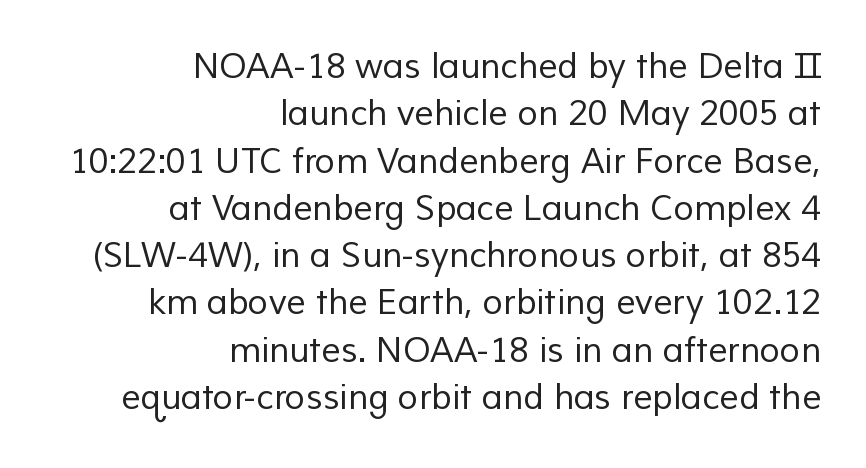
{"serif": "no", "bold": "no", "weight": "regular", "width": "normal", "stroke_contrast": "low", "x_height": "medium", "monospaced": "no", "underline": "no", "align": "right", "line_spacing": "normal", "line_spacing_ratio": 1.39, "letter_spacing": "normal", "letter_spacing_em": 0.0, "glyph_px": 34}
